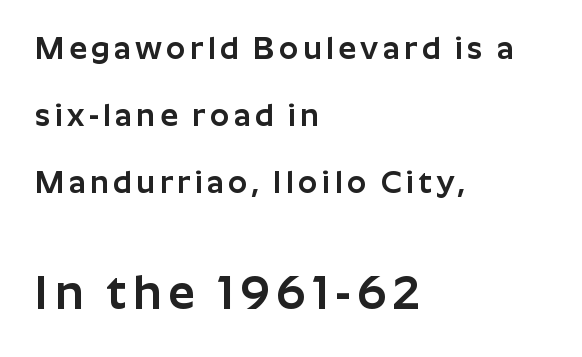
A great deal of white space separates one row of letters from the next. Which chunk is bigger? The second one — the bottom block dwarfs the top. Characters remain perfectly vertical along every line. Layout note: lines flush left.
